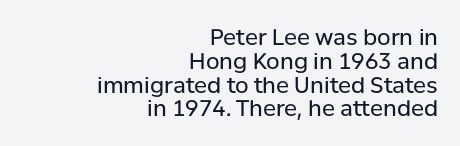
{"italic": "no", "bold": "no", "underline": "no", "align": "right", "line_spacing": "tight", "line_spacing_ratio": 1.08, "letter_spacing": "normal", "letter_spacing_em": 0.0, "glyph_px": 22}
